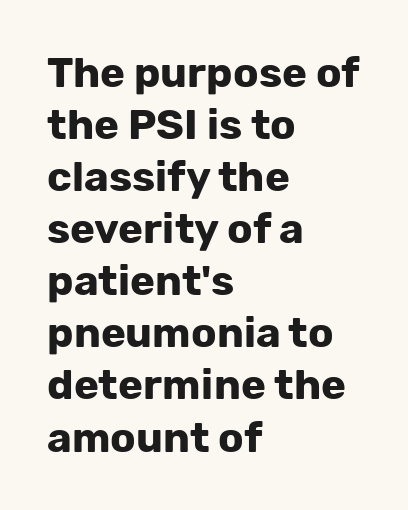
The image shows 42 px bold sans-serif type, upright; set left-aligned, line spacing 1.24x, normal letter spacing, not underlined; low stroke contrast and a medium x-height.
